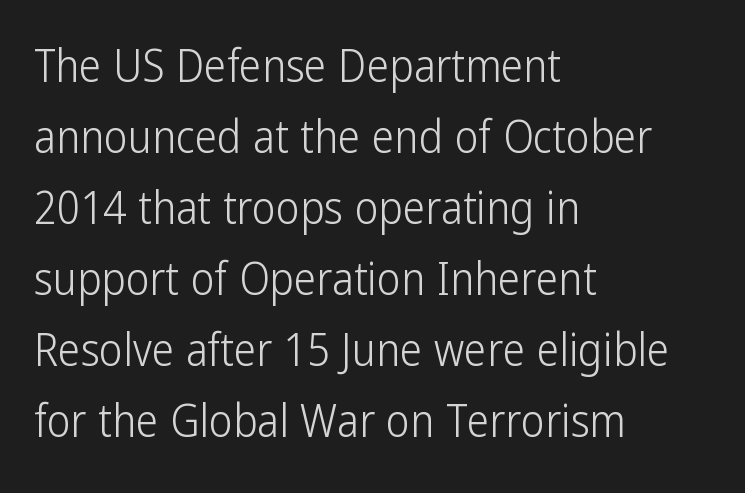
Q: Is the text bold? A: No.
Q: Is the text italic (slanted)? A: No, it is upright.
Q: Is the typeface a serif or a sans-serif typeface? A: Sans-serif.
Q: Is the text underlined? A: No.
Q: How is the paragraph aligned? A: Left-aligned.
Q: Is the spacing between letters normal or unusually wide? A: Normal.
Q: Is the spacing between lines tight, normal or loose? A: Normal.
Q: Width (condensed, normal, or wide)? A: Condensed.
Q: Stroke contrast? A: Low.
Q: x-height? A: Medium.
Q: Monospaced? A: No.
